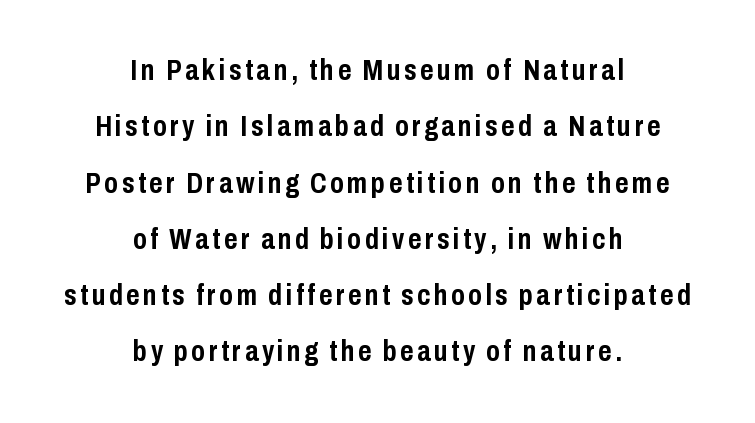
The image shows 29 px semibold, condensed sans-serif type, upright; set centered, loose line spacing (1.94x), not underlined; low stroke contrast and a medium x-height.
